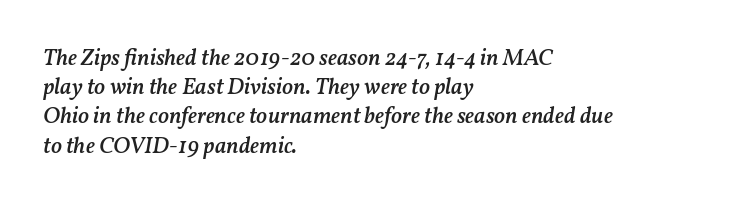
Q: Is the text bold? A: Semi-bold.
Q: Is the text italic (slanted)? A: Yes, it leans right by about 11 degrees.
Q: Is the text underlined? A: No.
Q: How is the paragraph aligned? A: Left-aligned.
Q: Is the spacing between letters normal or unusually wide? A: Normal.
Q: Is the spacing between lines tight, normal or loose? A: Normal.
